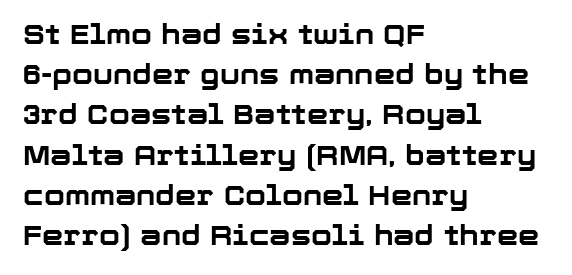
Q: Is the text bold? A: Yes.
Q: Is the text italic (slanted)? A: No, it is upright.
Q: Is the text underlined? A: No.
Q: How is the paragraph aligned? A: Left-aligned.
Q: Is the spacing between letters normal or unusually wide? A: Normal.
Q: Is the spacing between lines tight, normal or loose? A: Normal.
